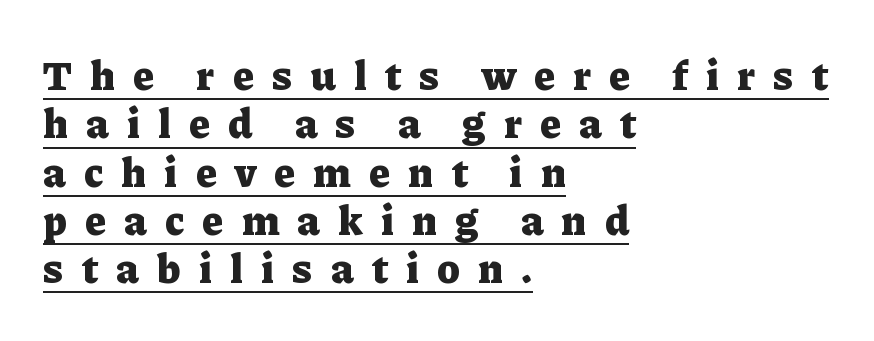
The image shows 42 px heavy serif type, upright; set left-aligned, tight line spacing (1.15x), unusually wide letter spacing (+0.44 em), underlined; low stroke contrast and a medium x-height.
